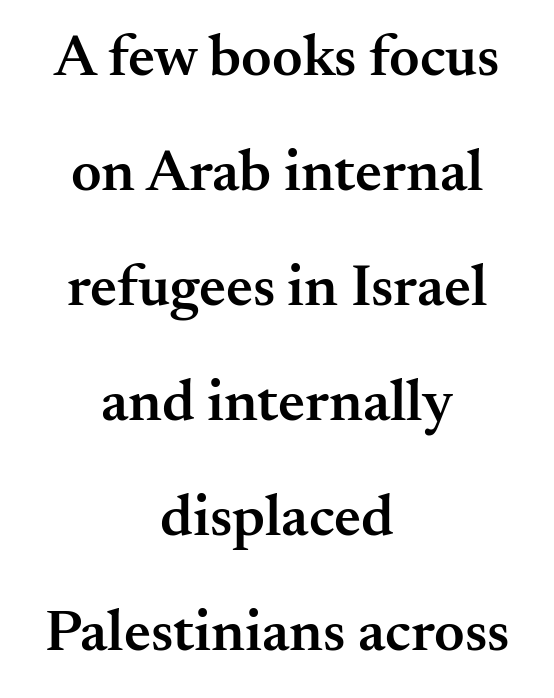
Q: Is the text bold? A: Semi-bold.
Q: Is the text italic (slanted)? A: No, it is upright.
Q: Is the typeface a serif or a sans-serif typeface? A: Serif.
Q: Is the text underlined? A: No.
Q: How is the paragraph aligned? A: Centered.
Q: Is the spacing between letters normal or unusually wide? A: Normal.
Q: Is the spacing between lines tight, normal or loose? A: Loose.
Q: Width (condensed, normal, or wide)? A: Normal.
Q: Stroke contrast? A: Medium.
Q: x-height? A: Small.
Q: Monospaced? A: No.
